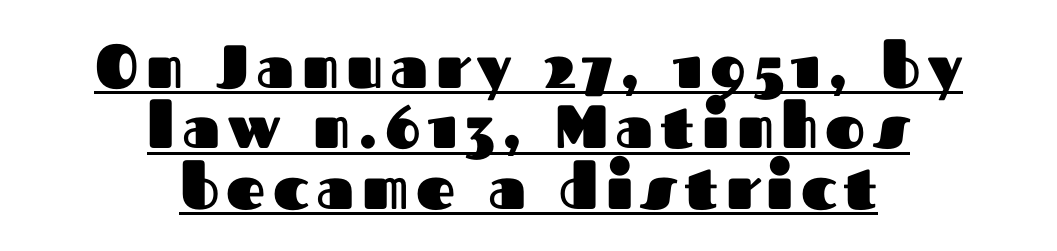
Alignment: centered. The designer dialed line spacing down below the default. Is there an underline? Yes — a line sits under the letters. Ordinary non-slanted type is in use.
